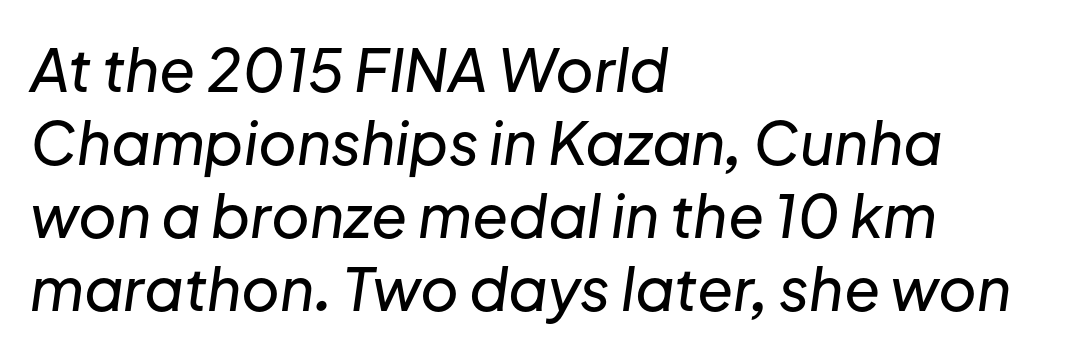
An italicized treatment has been applied to the whole sample. Honestly, the letter spacing is just normal — you wouldn't notice it. A clean baseline with only descenders dipping below it. Spacing verdict: proportional, widths tailored to each character.
